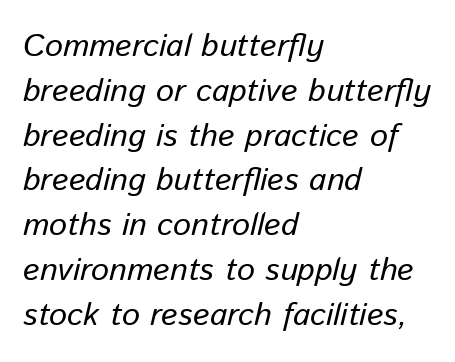
{"italic": "yes", "lean": "right", "slant_degrees": 13, "width": "normal", "stroke_contrast": "low", "x_height": "medium", "monospaced": "no", "underline": "no", "align": "left", "line_spacing": "normal", "line_spacing_ratio": 1.4, "letter_spacing": "normal", "letter_spacing_em": 0.0, "glyph_px": 32}
